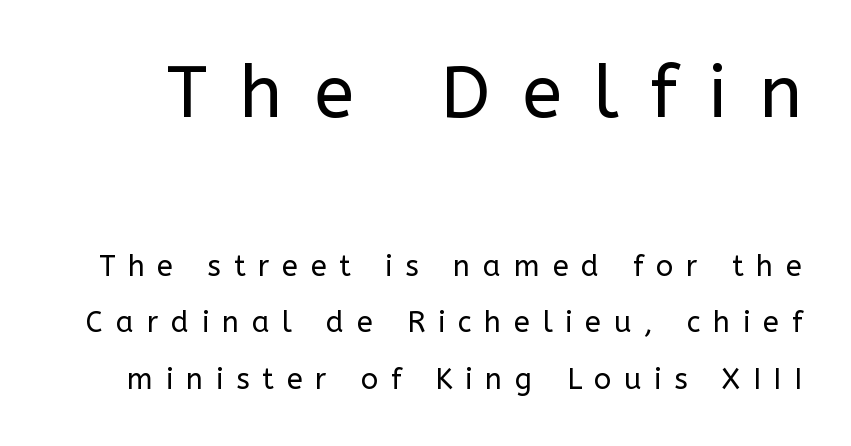
Q: Is the text bold? A: No.
Q: Is the text italic (slanted)? A: No, it is upright.
Q: Is the typeface a serif or a sans-serif typeface? A: Sans-serif.
Q: Is the text underlined? A: No.
Q: Is the spacing between letters normal or unusually wide? A: Unusually wide.
Q: Is the spacing between lines tight, normal or loose? A: Loose.
Q: Which block of text is set in a larger size, the first (top) or the second (bottom)? A: The first (top) one.
Q: Width (condensed, normal, or wide)? A: Normal.
Q: Stroke contrast? A: Low.
Q: x-height? A: Medium.
Q: Monospaced? A: No.
